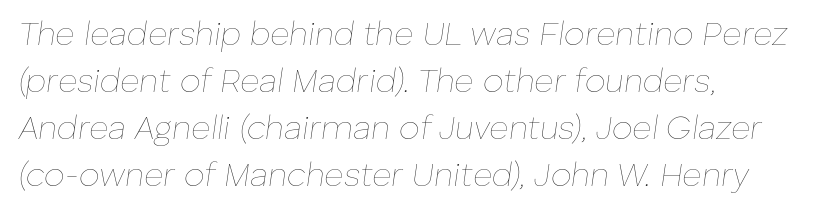
{"italic": "yes", "lean": "right", "slant_degrees": 8, "bold": "no", "weight": "thin", "width": "normal", "stroke_contrast": "low", "x_height": "medium", "monospaced": "no", "underline": "no", "align": "left", "line_spacing": "normal", "line_spacing_ratio": 1.42, "letter_spacing": "normal", "letter_spacing_em": 0.0, "glyph_px": 33}
